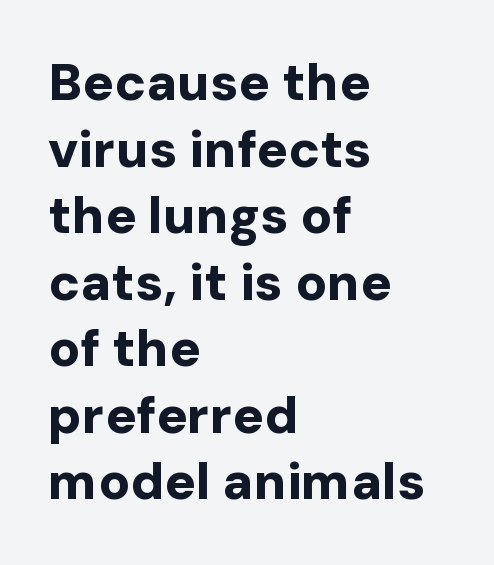
The image shows 52 px bold sans-serif type, upright; set left-aligned, normal line spacing (1.28x), normal letter spacing, not underlined; low stroke contrast and a medium x-height.
